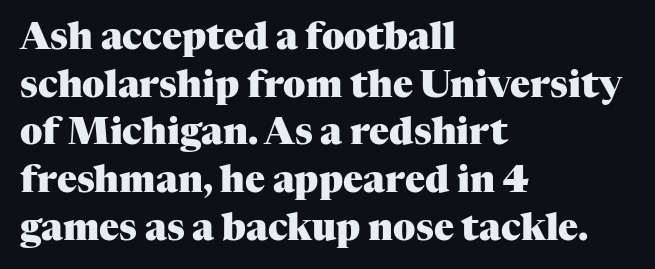
The image shows 37 px heavy serif type, upright; set left-aligned, normal line spacing (1.29x), normal letter spacing, not underlined; medium stroke contrast and a medium x-height.
